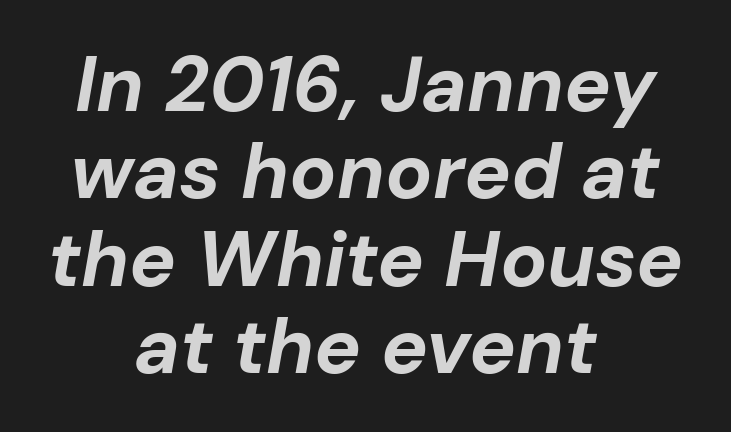
Q: Is the text bold? A: Yes.
Q: Is the text italic (slanted)? A: Yes, it leans right by about 10 degrees.
Q: Is the text underlined? A: No.
Q: How is the paragraph aligned? A: Centered.
Q: Is the spacing between letters normal or unusually wide? A: Normal.
Q: Is the spacing between lines tight, normal or loose? A: Tight.
Q: Width (condensed, normal, or wide)? A: Normal.
Q: Stroke contrast? A: Low.
Q: x-height? A: Medium.
Q: Monospaced? A: No.
